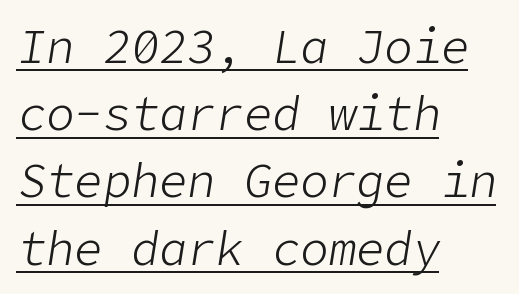
The image shows 47 px light type, italic (leaning right); set left-aligned, normal line spacing (1.43x), normal letter spacing, underlined; low stroke contrast and a medium x-height.
